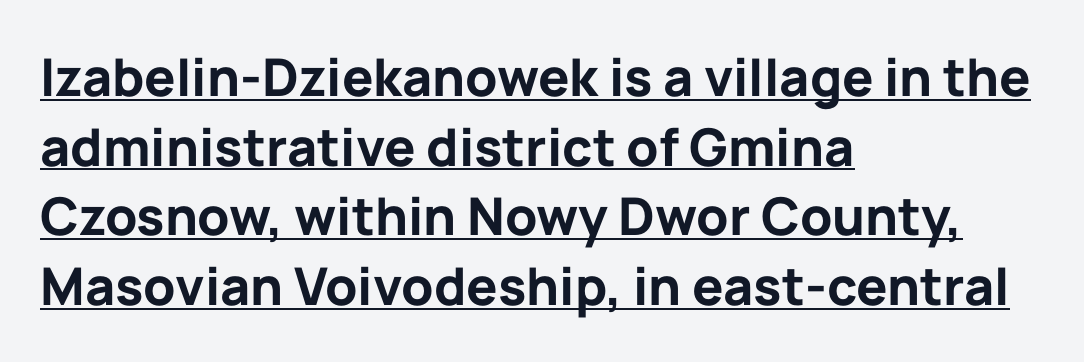
{"serif": "no", "italic": "no", "bold": "yes", "weight": "bold", "width": "normal", "stroke_contrast": "low", "x_height": "medium", "monospaced": "no", "underline": "yes", "align": "left", "line_spacing": "normal", "line_spacing_ratio": 1.34, "letter_spacing": "normal", "letter_spacing_em": 0.0, "glyph_px": 52}
